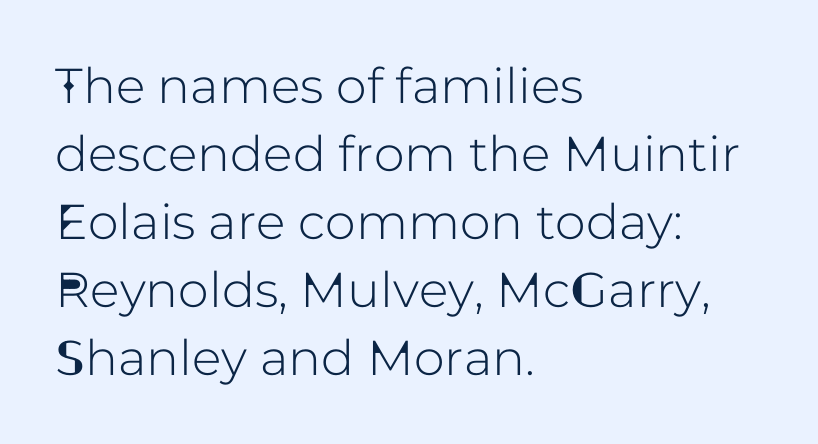
Which margin do the lines hug? The left one — the right edge is uneven. The face used here is proportionally spaced, like ordinary book or web type. You can tell from the bare stems that sans-serif type was used. Compared with typical body copy, the letter spacing here is the same.
